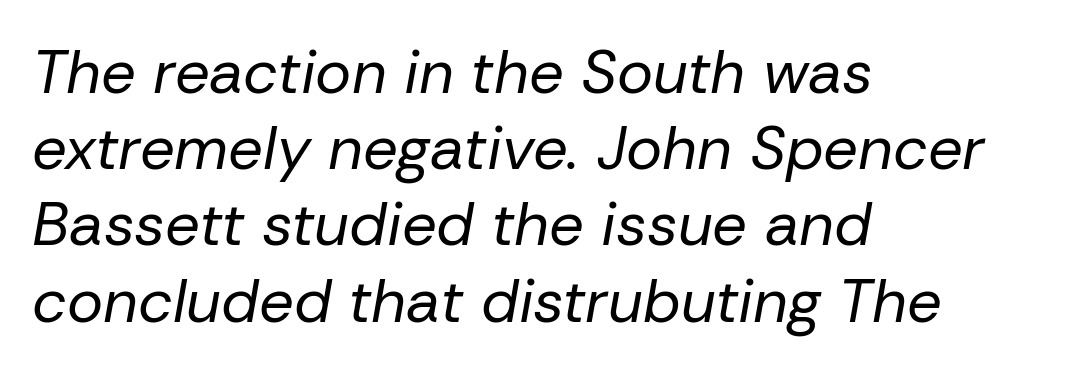
Q: Is the text bold? A: No.
Q: Is the text italic (slanted)? A: Yes, it leans right by about 10 degrees.
Q: Is the text underlined? A: No.
Q: How is the paragraph aligned? A: Left-aligned.
Q: Is the spacing between letters normal or unusually wide? A: Normal.
Q: Is the spacing between lines tight, normal or loose? A: Normal.
Q: Width (condensed, normal, or wide)? A: Normal.
Q: Stroke contrast? A: Low.
Q: x-height? A: Medium.
Q: Monospaced? A: No.
